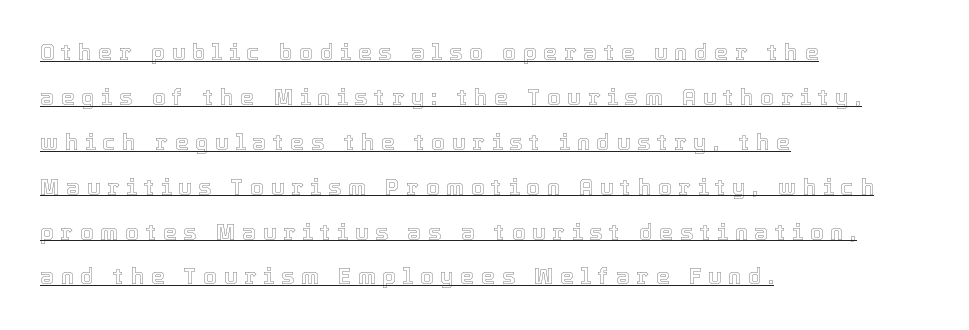
The image shows 22 px text type, upright; set left-aligned, loose line spacing (2.04x), unusually wide letter spacing (+0.31 em), underlined.
